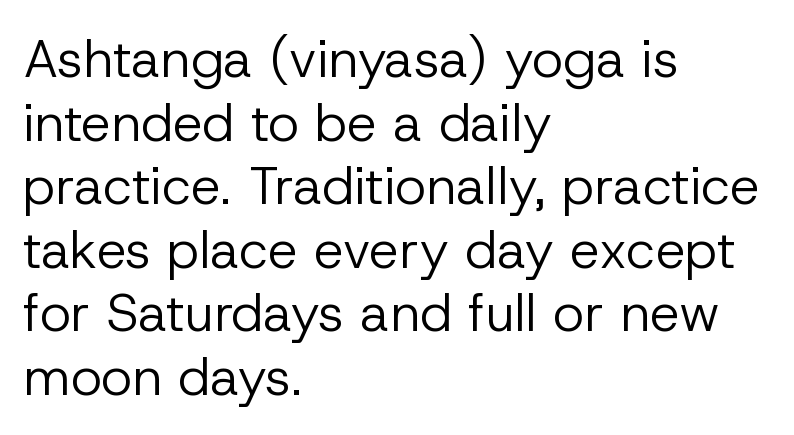
{"serif": "no", "italic": "no", "bold": "no", "weight": "regular", "width": "normal", "stroke_contrast": "low", "x_height": "medium", "monospaced": "no", "underline": "no", "align": "left", "line_spacing_ratio": 1.2, "letter_spacing": "normal", "letter_spacing_em": 0.0, "glyph_px": 53}
